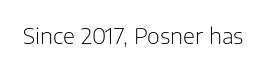
{"italic": "no", "bold": "no", "underline": "no", "letter_spacing": "normal", "letter_spacing_em": 0.0, "glyph_px": 22}
